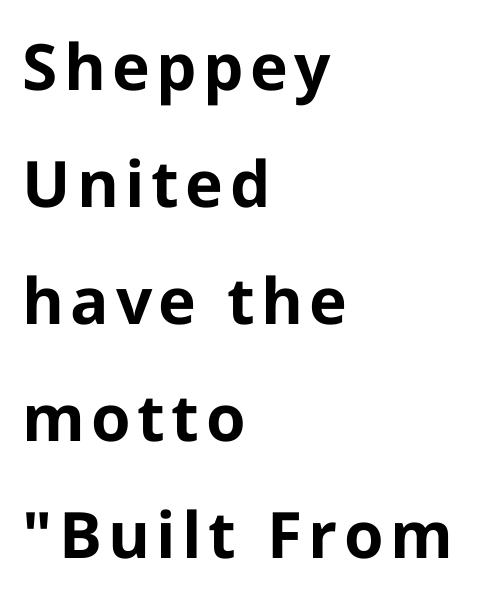
The face used here has the dense, thick strokes of a bold. Leftover space on each line is placed entirely after the last word. Are there feet on the stems? There aren't — it's a sans. Quick note: underline off. Does the lettering tilt? It doesn't — this is upright. A typesetter would call this proportional, since set widths differ per character.
